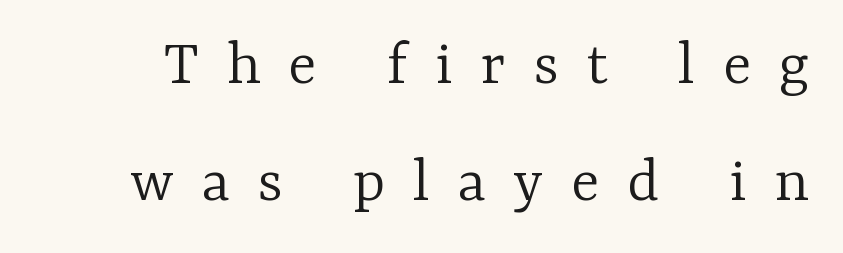
Q: Is the text bold? A: No.
Q: Is the text italic (slanted)? A: No, it is upright.
Q: Is the typeface a serif or a sans-serif typeface? A: Serif.
Q: Is the text underlined? A: No.
Q: Is the spacing between letters normal or unusually wide? A: Unusually wide.
Q: Width (condensed, normal, or wide)? A: Normal.
Q: Stroke contrast? A: Low.
Q: x-height? A: Medium.
Q: Monospaced? A: No.
